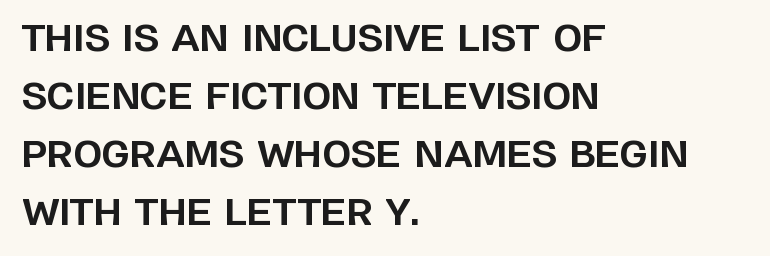
{"serif": "no", "italic": "no", "bold": "yes", "weight": "bold", "width": "normal", "stroke_contrast": "low", "x_height": "large", "monospaced": "no", "underline": "no", "align": "left", "line_spacing": "normal", "line_spacing_ratio": 1.57, "letter_spacing": "normal", "letter_spacing_em": 0.0, "glyph_px": 37}
